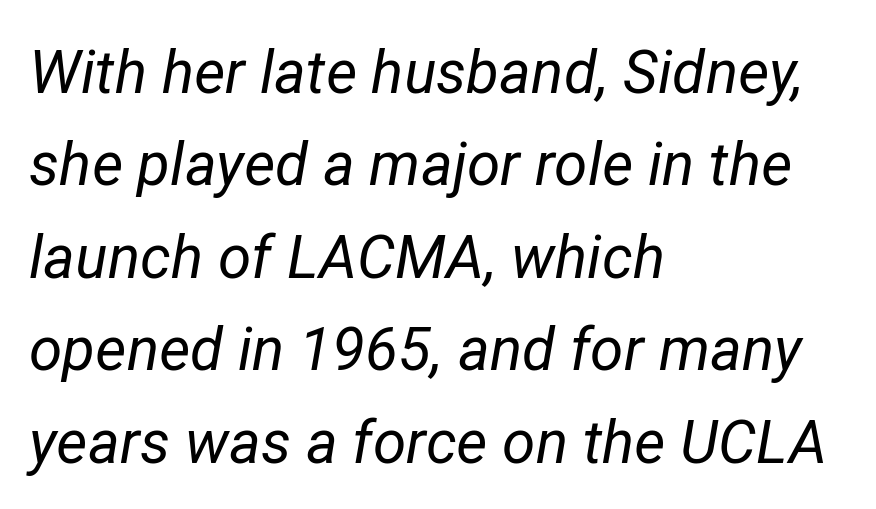
{"italic": "yes", "lean": "right", "slant_degrees": 12, "bold": "no", "weight": "regular", "width": "normal", "stroke_contrast": "low", "x_height": "medium", "monospaced": "no", "underline": "no", "align": "left", "line_spacing": "normal", "line_spacing_ratio": 1.54, "letter_spacing": "normal", "letter_spacing_em": 0.0, "glyph_px": 60}
